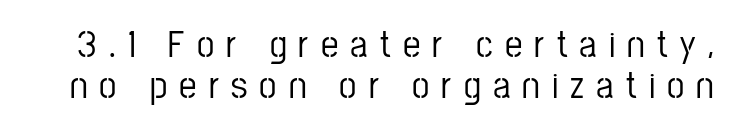
What's the leading like? Squeezed, with rows nearly overlapping. In terms of letterspacing, this is a distinctly airy, spread setting. A typesetter would call this proportional, since set widths differ per character. Any mark beneath the type? The region is blank. A roman cut, with each character standing at attention. Font category for this specimen: sans-serif.
